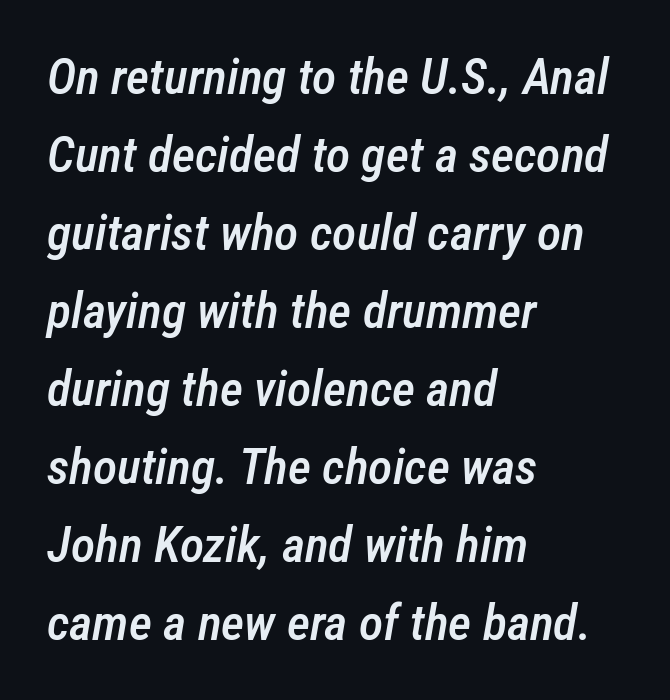
Q: Is the text bold? A: Semi-bold.
Q: Is the text italic (slanted)? A: Yes, it leans right by about 12 degrees.
Q: Is the text underlined? A: No.
Q: How is the paragraph aligned? A: Left-aligned.
Q: Is the spacing between letters normal or unusually wide? A: Normal.
Q: Is the spacing between lines tight, normal or loose? A: Normal.
Q: Width (condensed, normal, or wide)? A: Condensed.
Q: Stroke contrast? A: Low.
Q: x-height? A: Medium.
Q: Monospaced? A: No.
